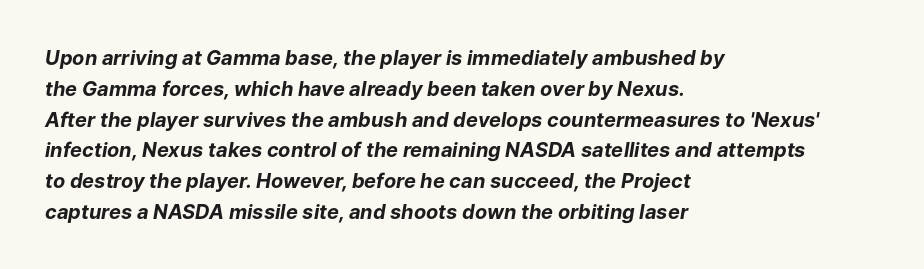
{"italic": "yes", "lean": "right", "slant_degrees": 9, "bold": "yes", "underline": "no", "align": "left", "line_spacing": "normal", "line_spacing_ratio": 1.54, "letter_spacing": "normal", "letter_spacing_em": 0.0, "glyph_px": 20}
